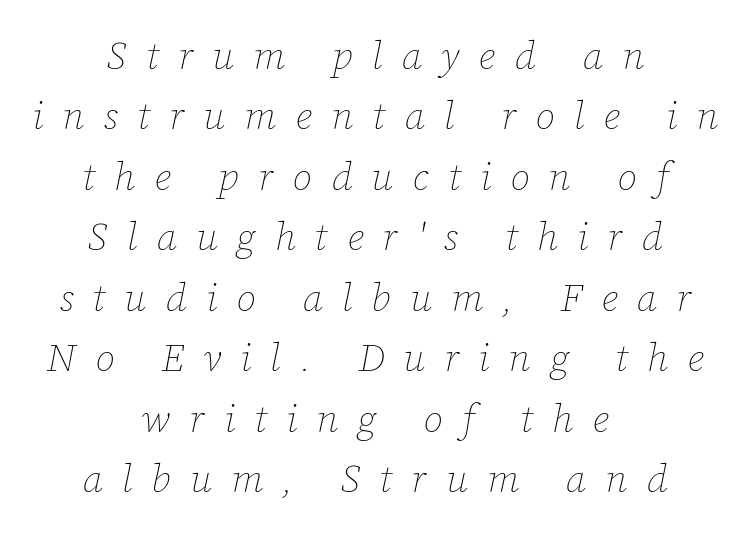
The image shows 39 px thin type, italic (leaning right); set centered, normal line spacing (1.55x), unusually wide letter spacing (+0.49 em), not underlined; low stroke contrast and a medium x-height.
